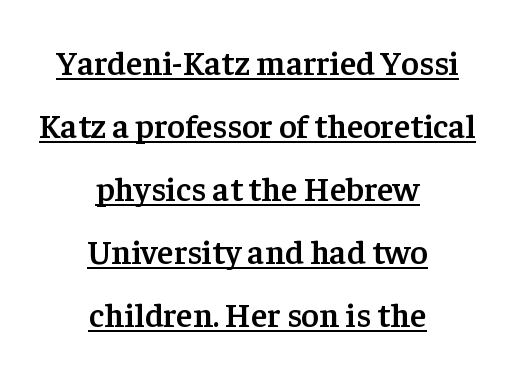
Q: Is the text bold? A: Semi-bold.
Q: Is the text italic (slanted)? A: No, it is upright.
Q: Is the typeface a serif or a sans-serif typeface? A: Serif.
Q: Is the text underlined? A: Yes.
Q: How is the paragraph aligned? A: Centered.
Q: Is the spacing between letters normal or unusually wide? A: Normal.
Q: Width (condensed, normal, or wide)? A: Normal.
Q: Stroke contrast? A: Low.
Q: x-height? A: Medium.
Q: Monospaced? A: No.
